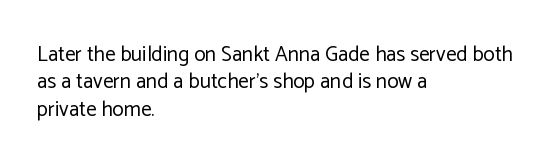
The image shows 21 px text type, upright; set left-aligned, normal line spacing (1.3x), normal letter spacing, not underlined.
